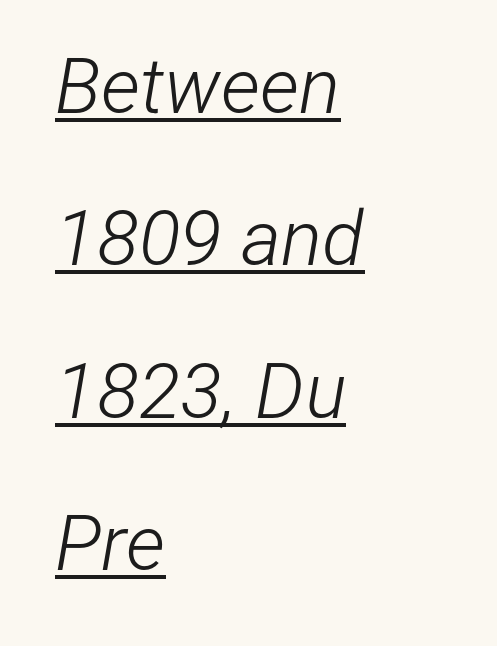
Loosely led — the rows are spread out. This sample uses plain, unmodified letter spacing. The letters look calm and open, with moderate or lighter stems. Horizontally, the lines are justified to the leading edge only. Is this a fixed-width face? No — the glyphs have proportional, varying widths. The words here are underlined.
